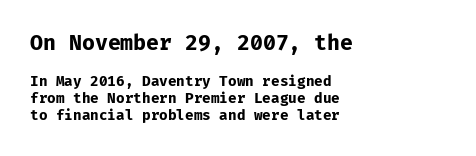
The image shows 21 px bold type, upright; set left-aligned, line spacing 1.23x, normal letter spacing, not underlined; the first (top) block is 1.5x larger.
